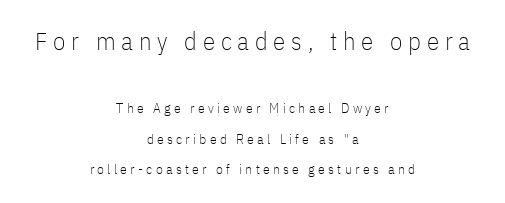
The vertical gap from one line to the next is large. The strokes carry an ordinary text weight at most. Students, note that the glyphs here are deliberately spaced far apart. Bare-footed words on every line.
